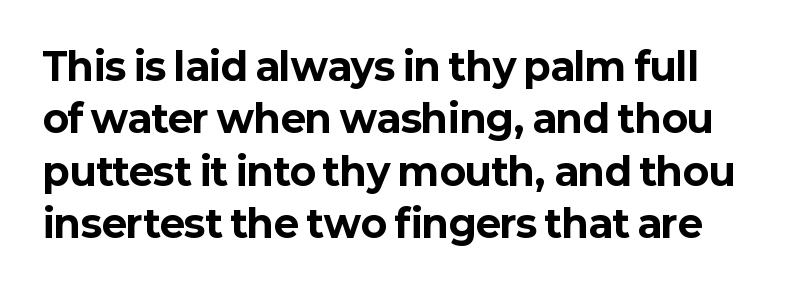
Q: Is the text bold? A: Yes.
Q: Is the text italic (slanted)? A: No, it is upright.
Q: Is the typeface a serif or a sans-serif typeface? A: Sans-serif.
Q: Is the text underlined? A: No.
Q: Is the spacing between letters normal or unusually wide? A: Normal.
Q: Is the spacing between lines tight, normal or loose? A: Normal.
Q: Width (condensed, normal, or wide)? A: Normal.
Q: Stroke contrast? A: Low.
Q: x-height? A: Medium.
Q: Monospaced? A: No.
